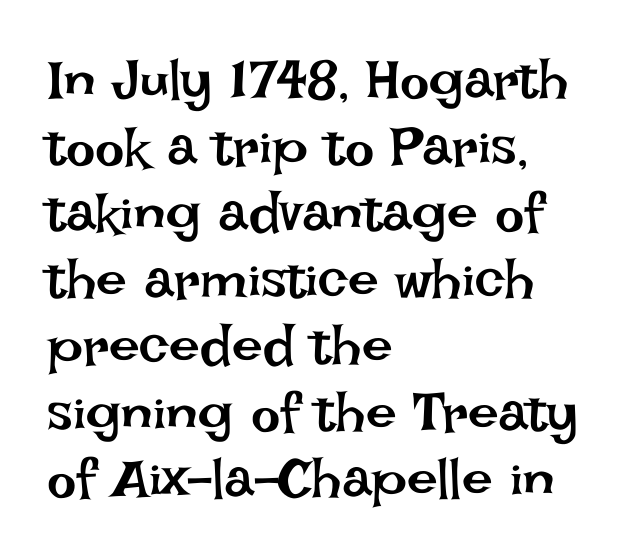
Q: Is the text bold? A: No.
Q: Is the text italic (slanted)? A: No, it is upright.
Q: Is the text underlined? A: No.
Q: How is the paragraph aligned? A: Left-aligned.
Q: Is the spacing between letters normal or unusually wide? A: Normal.
Q: Width (condensed, normal, or wide)? A: Normal.
Q: Stroke contrast? A: Low.
Q: x-height? A: Large.
Q: Monospaced? A: No.
